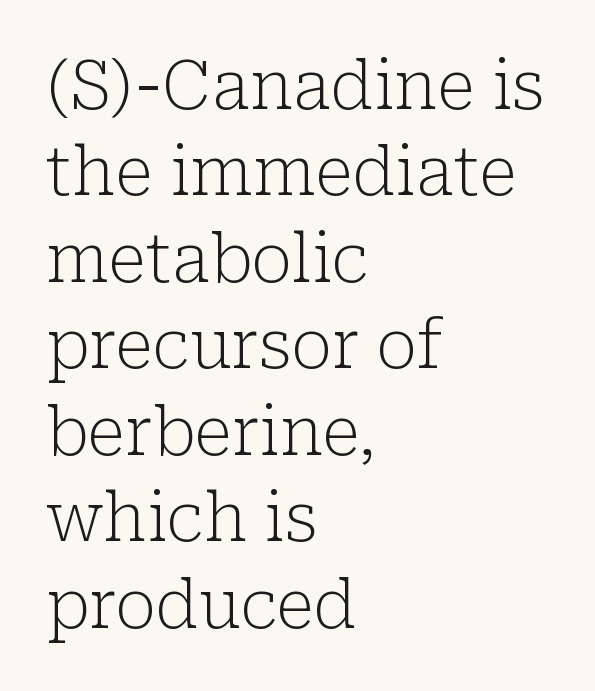
Q: Is the text bold? A: No.
Q: Is the text italic (slanted)? A: No, it is upright.
Q: Is the typeface a serif or a sans-serif typeface? A: Serif.
Q: Is the text underlined? A: No.
Q: How is the paragraph aligned? A: Left-aligned.
Q: Is the spacing between letters normal or unusually wide? A: Normal.
Q: Is the spacing between lines tight, normal or loose? A: Normal.
Q: Width (condensed, normal, or wide)? A: Normal.
Q: Stroke contrast? A: Low.
Q: x-height? A: Medium.
Q: Monospaced? A: No.
